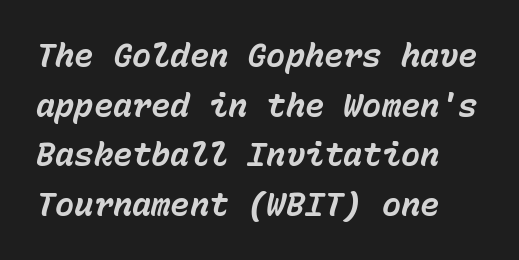
Honestly, the row spacing looks completely unremarkable. Descenders hang freely into open space. Monospaced: the letters line up in strict vertical columns. Characters are canted at an angle relative to the baseline's perpendicular.
